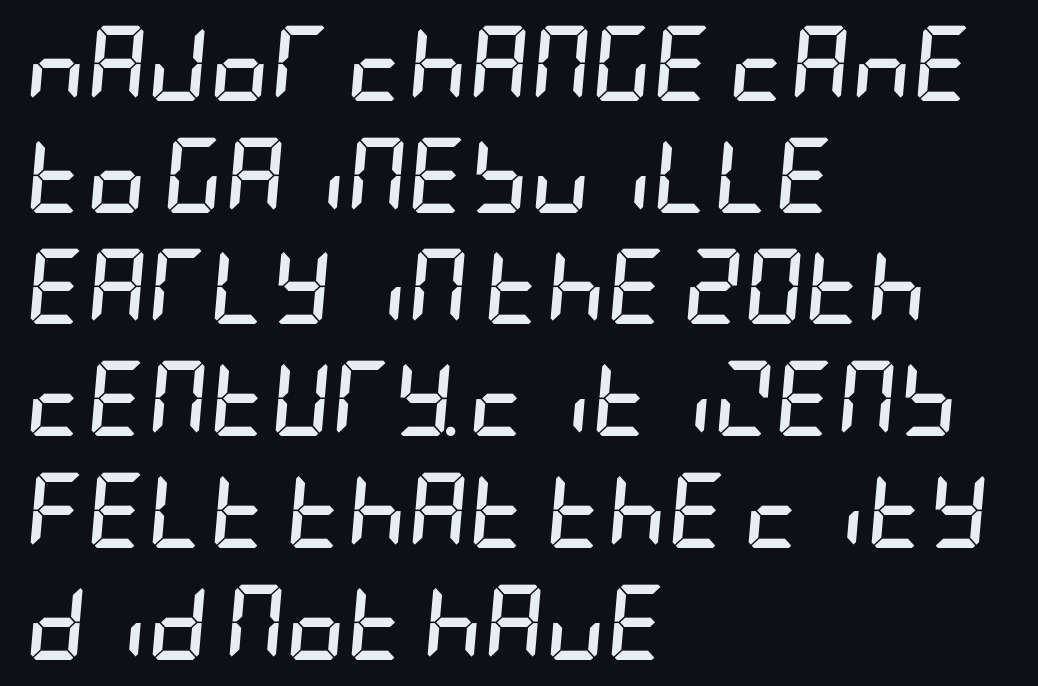
Q: Is the text bold? A: Yes.
Q: Is the text italic (slanted)? A: Yes, it leans right by about 5 degrees.
Q: Is the text underlined? A: No.
Q: How is the paragraph aligned? A: Left-aligned.
Q: Is the spacing between letters normal or unusually wide? A: Normal.
Q: Is the spacing between lines tight, normal or loose? A: Normal.
Q: Width (condensed, normal, or wide)? A: Condensed.
Q: Stroke contrast? A: Low.
Q: x-height? A: Large.
